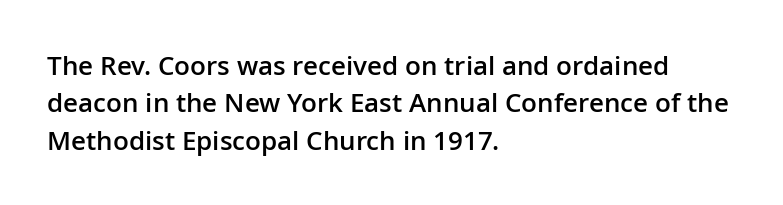
Q: Is the text bold? A: Semi-bold.
Q: Is the text italic (slanted)? A: No, it is upright.
Q: Is the text underlined? A: No.
Q: How is the paragraph aligned? A: Left-aligned.
Q: Is the spacing between letters normal or unusually wide? A: Normal.
Q: Is the spacing between lines tight, normal or loose? A: Normal.
